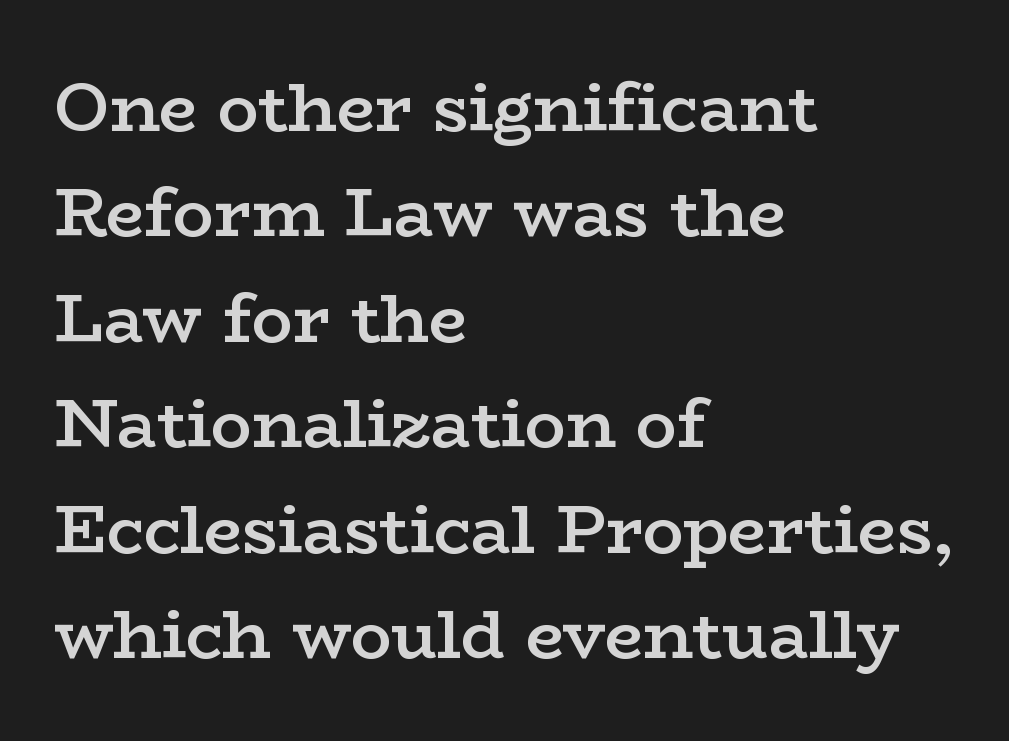
Q: Is the text bold? A: Semi-bold.
Q: Is the text italic (slanted)? A: No, it is upright.
Q: Is the typeface a serif or a sans-serif typeface? A: Serif.
Q: Is the text underlined? A: No.
Q: How is the paragraph aligned? A: Left-aligned.
Q: Is the spacing between letters normal or unusually wide? A: Normal.
Q: Is the spacing between lines tight, normal or loose? A: Normal.
Q: Width (condensed, normal, or wide)? A: Wide.
Q: Stroke contrast? A: Low.
Q: x-height? A: Medium.
Q: Monospaced? A: No.
